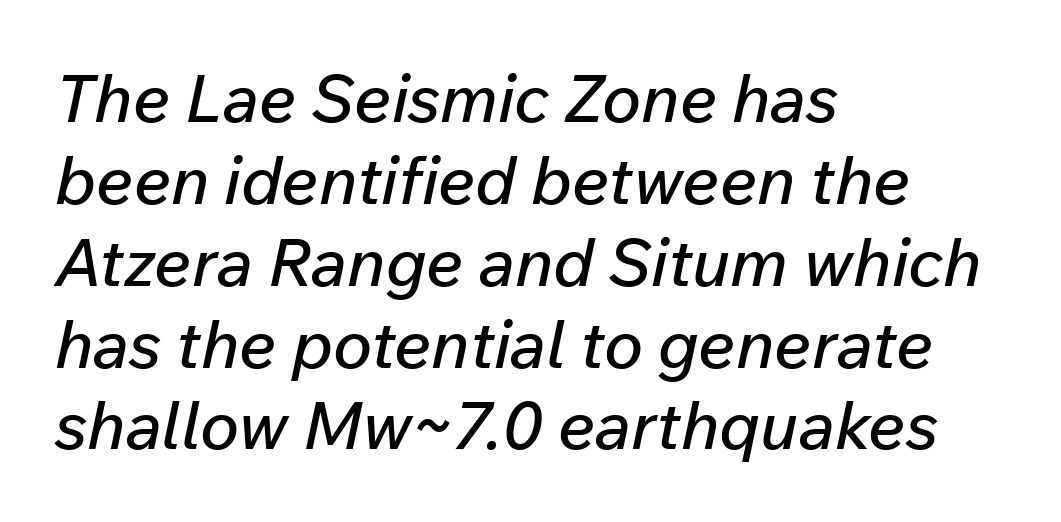
Q: Is the text italic (slanted)? A: Yes, it leans right by about 12 degrees.
Q: Is the text underlined? A: No.
Q: How is the paragraph aligned? A: Left-aligned.
Q: Is the spacing between letters normal or unusually wide? A: Normal.
Q: Width (condensed, normal, or wide)? A: Normal.
Q: Stroke contrast? A: Low.
Q: x-height? A: Medium.
Q: Monospaced? A: No.
